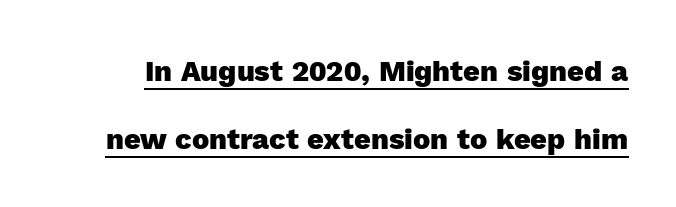
Every letter is thick-stroked: bold, no question. Think of a printed novel: that variable character pitch is what you see here. Descenders here cross a horizontal rule under the line. I'd call this a sans setting — the letters go barefoot.
